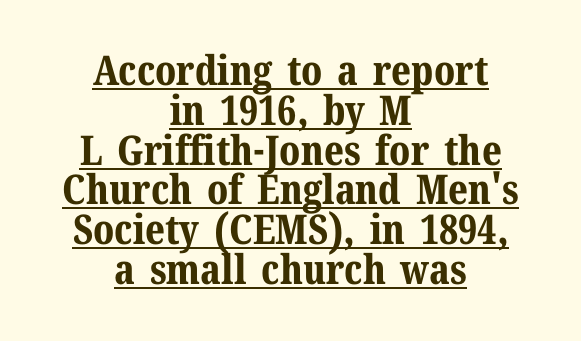
{"serif": "yes", "italic": "no", "bold": "yes", "weight": "bold", "width": "normal", "stroke_contrast": "medium", "x_height": "medium", "monospaced": "no", "underline": "yes", "align": "center", "line_spacing": "tight", "line_spacing_ratio": 0.97, "letter_spacing": "normal", "letter_spacing_em": 0.0, "glyph_px": 41}
